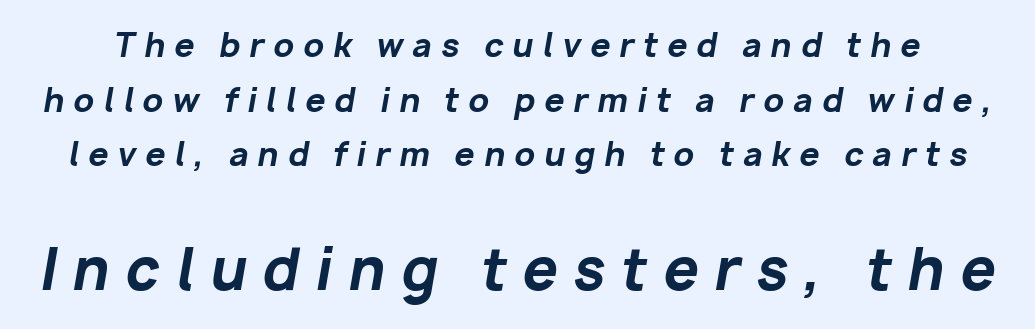
The image shows 56 px bold type, italic (leaning right); set line spacing 1.71x, unusually wide letter spacing (+0.28 em), not underlined; the second (bottom) block is 1.75x larger; low stroke contrast and a medium x-height.
